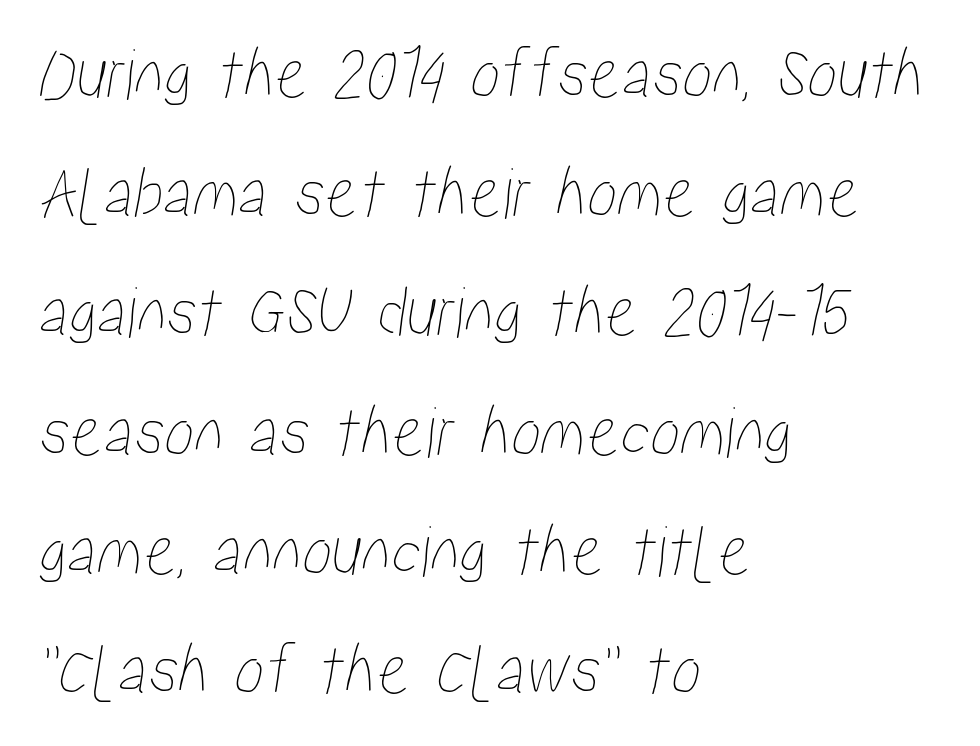
{"width": "condensed", "stroke_contrast": "low", "x_height": "medium", "monospaced": "no", "underline": "no", "align": "left", "line_spacing": "normal", "line_spacing_ratio": 1.59, "letter_spacing": "normal", "letter_spacing_em": 0.0, "glyph_px": 75}
